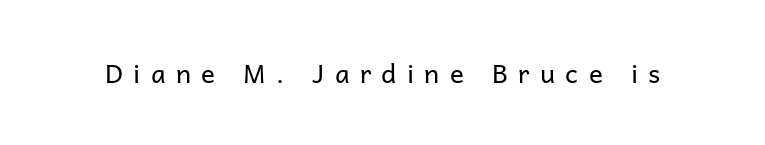
Quick note: underline off. The font is comparable to plain body text, perhaps lighter. Tracking here is generous; glyphs stand well apart from one another. Quick note: not italic, upright.
